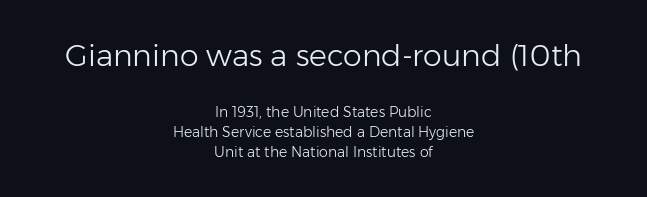
Tall strokes in this sample are plumb rather than angled. Caption: multi-line text, centered on the measure. Each letter's strokes conclude bluntly, with no projecting serifs. The tracking reads as untouched default to a designer's eye.
